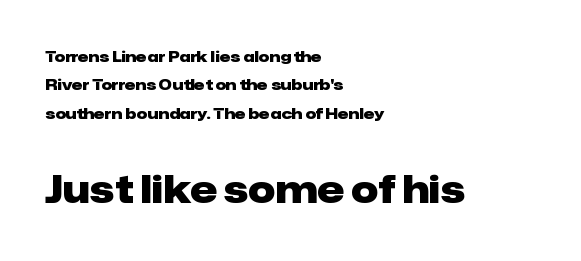
Q: Is the text bold? A: Yes.
Q: Is the text italic (slanted)? A: No, it is upright.
Q: Is the typeface a serif or a sans-serif typeface? A: Sans-serif.
Q: Is the text underlined? A: No.
Q: How is the paragraph aligned? A: Left-aligned.
Q: Is the spacing between letters normal or unusually wide? A: Normal.
Q: Is the spacing between lines tight, normal or loose? A: Loose.
Q: Which block of text is set in a larger size, the first (top) or the second (bottom)? A: The second (bottom) one.
Q: Width (condensed, normal, or wide)? A: Normal.
Q: Stroke contrast? A: Low.
Q: x-height? A: Medium.
Q: Monospaced? A: No.
